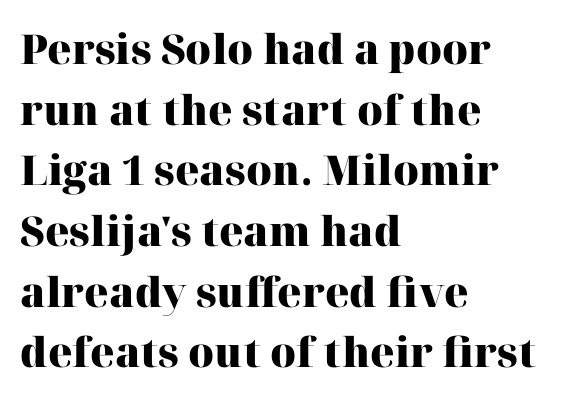
{"serif": "yes", "italic": "no", "bold": "yes", "weight": "heavy", "width": "normal", "stroke_contrast": "high", "x_height": "medium", "monospaced": "no", "underline": "no", "align": "left", "line_spacing": "normal", "line_spacing_ratio": 1.48, "letter_spacing": "normal", "letter_spacing_em": 0.0, "glyph_px": 41}
